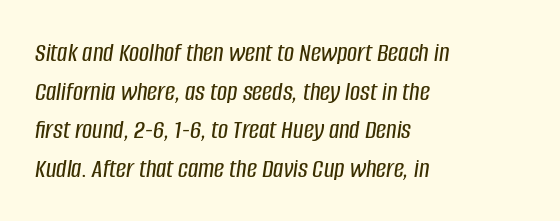
The image shows 28 px condensed type, italic (leaning right); set left-aligned, normal line spacing (1.38x), normal letter spacing, not underlined; low stroke contrast and a large x-height.
